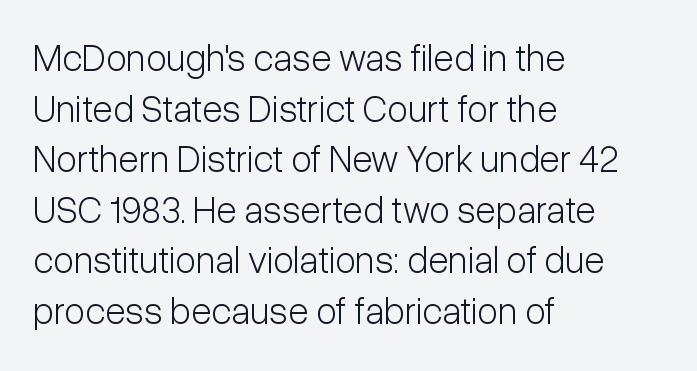
{"serif": "no", "italic": "no", "bold": "no", "weight": "light", "width": "condensed", "stroke_contrast": "low", "x_height": "medium", "monospaced": "no", "underline": "no", "align": "left", "line_spacing": "normal", "line_spacing_ratio": 1.33, "letter_spacing": "normal", "letter_spacing_em": 0.0, "glyph_px": 38}
